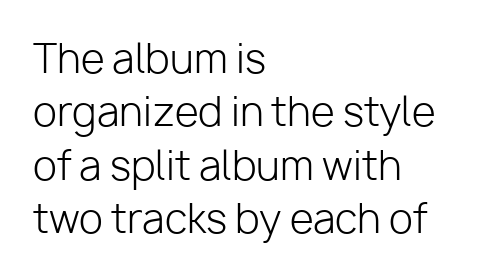
The image shows 39 px light sans-serif type, upright; set left-aligned, normal line spacing (1.37x), normal letter spacing, not underlined; low stroke contrast and a medium x-height.
